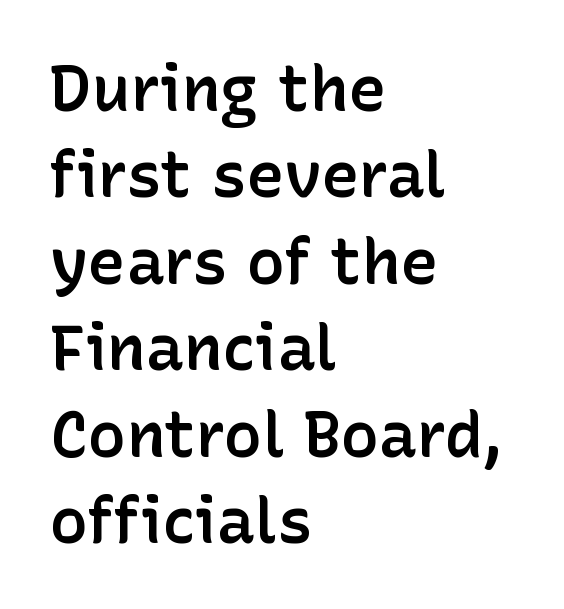
Q: Is the text bold? A: Semi-bold.
Q: Is the text italic (slanted)? A: No, it is upright.
Q: Is the typeface a serif or a sans-serif typeface? A: Sans-serif.
Q: Is the text underlined? A: No.
Q: How is the paragraph aligned? A: Left-aligned.
Q: Is the spacing between letters normal or unusually wide? A: Normal.
Q: Is the spacing between lines tight, normal or loose? A: Normal.
Q: Width (condensed, normal, or wide)? A: Normal.
Q: Stroke contrast? A: Low.
Q: x-height? A: Medium.
Q: Monospaced? A: No.
